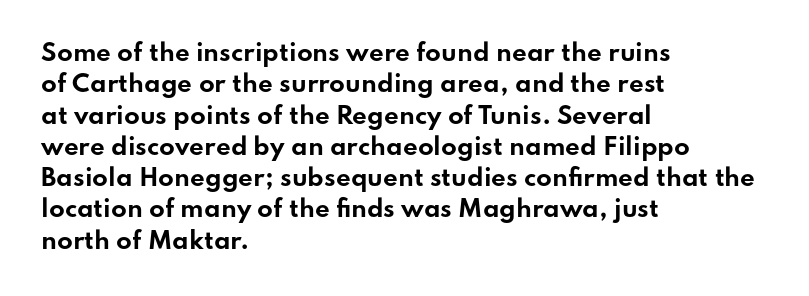
{"italic": "no", "bold": "yes", "underline": "no", "align": "left", "line_spacing": "normal", "line_spacing_ratio": 1.36, "letter_spacing": "normal", "letter_spacing_em": 0.0, "glyph_px": 23}
